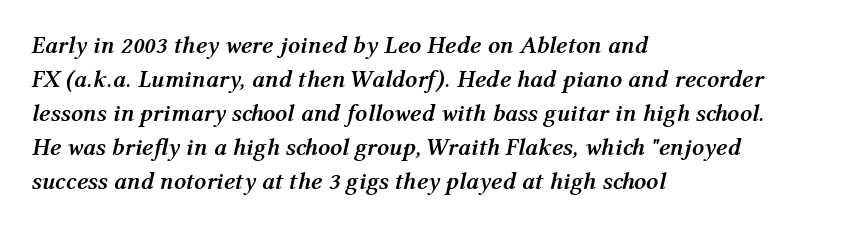
Q: Is the text bold? A: Yes.
Q: Is the text italic (slanted)? A: Yes, it leans right by about 12 degrees.
Q: Is the text underlined? A: No.
Q: How is the paragraph aligned? A: Left-aligned.
Q: Is the spacing between letters normal or unusually wide? A: Normal.
Q: Is the spacing between lines tight, normal or loose? A: Normal.
